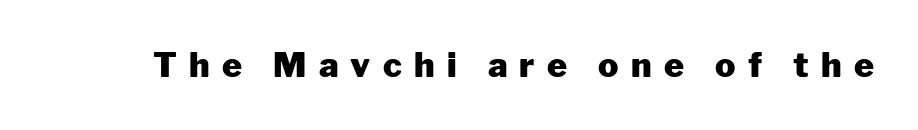
{"serif": "no", "italic": "no", "bold": "yes", "weight": "heavy", "width": "normal", "stroke_contrast": "low", "x_height": "medium", "monospaced": "no", "underline": "no", "letter_spacing": "wide", "letter_spacing_em": 0.36, "glyph_px": 34}
